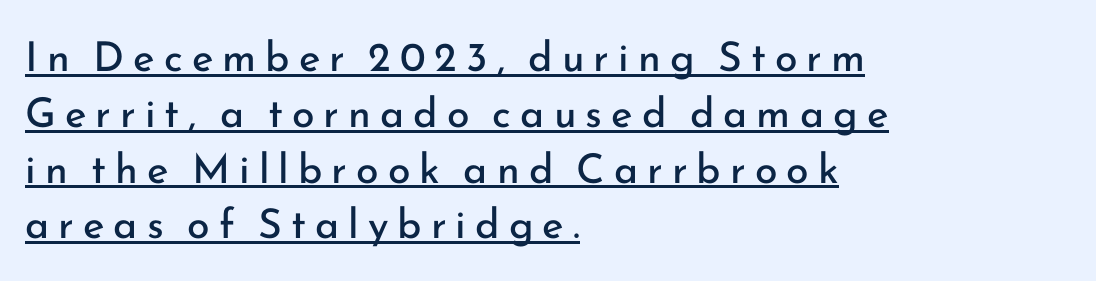
The image shows 41 px regular-weight sans-serif type, upright; set left-aligned, normal line spacing (1.36x), unusually wide letter spacing (+0.22 em), underlined; low stroke contrast and a small x-height.
